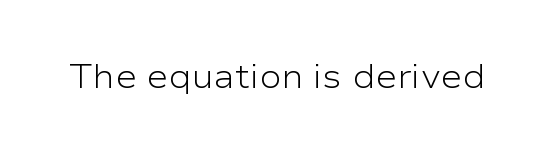
You can tell it's not italic because the verticals are truly vertical. You could not count columns in this text — the font is proportionally spaced. The strokes carry an ordinary text weight at most. Look at the tracking — it's just the regular setting, nothing added.
